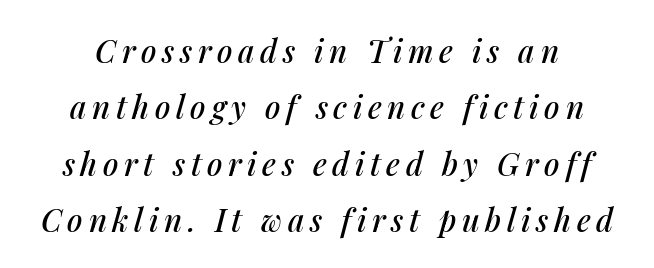
Only glyphs here, with clear space below each row. Is this a fixed-width face? No — the glyphs have proportional, varying widths. These lines were composed using italics.
